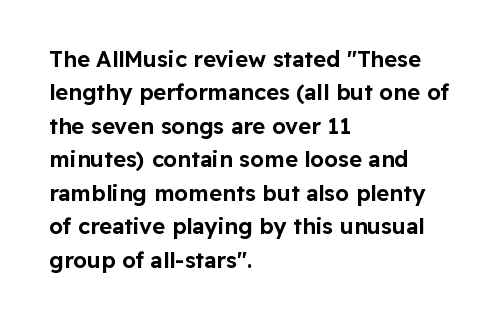
Q: Is the text italic (slanted)? A: No, it is upright.
Q: Is the text underlined? A: No.
Q: How is the paragraph aligned? A: Left-aligned.
Q: Is the spacing between letters normal or unusually wide? A: Normal.
Q: Is the spacing between lines tight, normal or loose? A: Normal.
